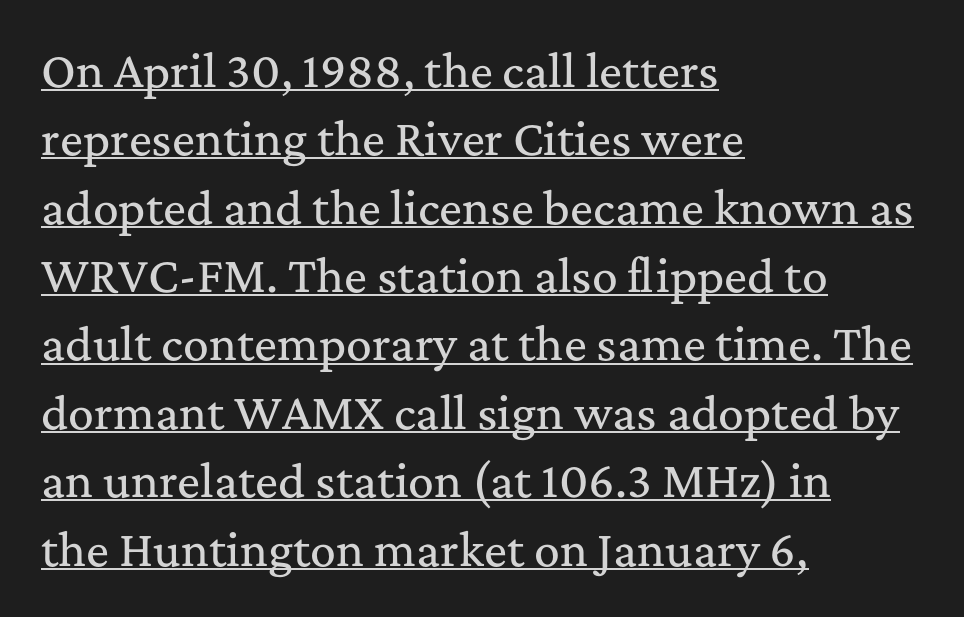
The type is set solid horizontally, with unmodified tracking. A student would call this left alignment; a typographer would say flush left, rag right. Students, observe the line beneath the letters — that is underlining. Unlike a clean sans, this face finishes its strokes with serifs. These lines are rendered in a variable-pitch font.
